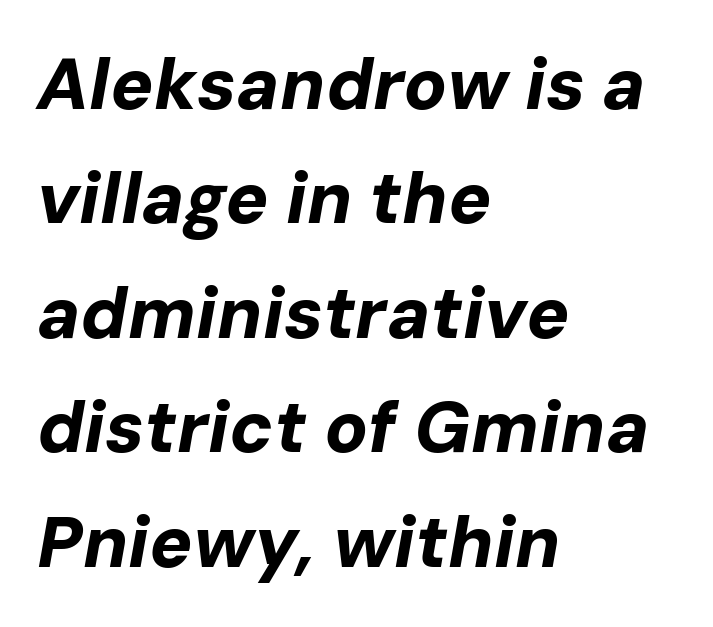
{"italic": "yes", "lean": "right", "slant_degrees": 10, "bold": "yes", "weight": "bold", "width": "normal", "stroke_contrast": "low", "x_height": "medium", "monospaced": "no", "underline": "no", "align": "left", "line_spacing": "normal", "line_spacing_ratio": 1.59, "letter_spacing": "normal", "letter_spacing_em": 0.0, "glyph_px": 72}
